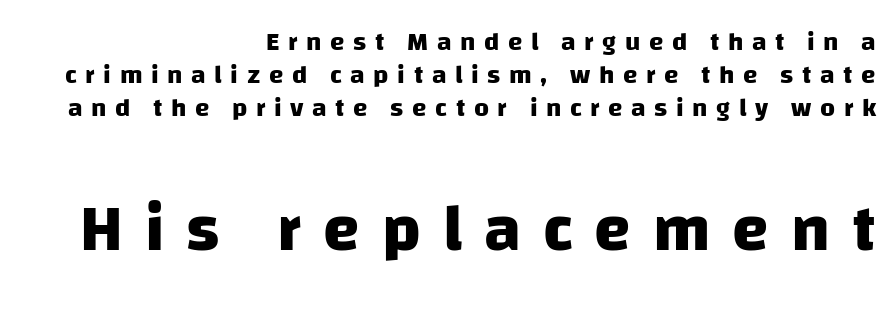
{"serif": "no", "bold": "yes", "weight": "heavy", "width": "normal", "stroke_contrast": "low", "x_height": "large", "monospaced": "no", "underline": "no", "align": "right", "line_spacing": "normal", "line_spacing_ratio": 1.26, "letter_spacing": "wide", "letter_spacing_em": 0.33, "larger_block": "second", "size_ratio": 2.54, "glyph_px": 66}
